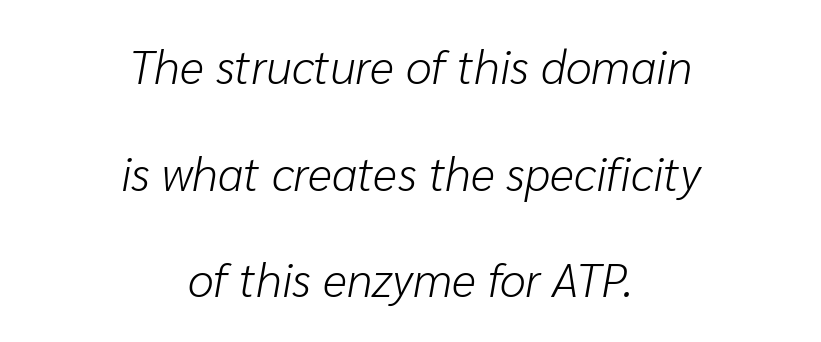
Q: Is the text bold? A: No.
Q: Is the text italic (slanted)? A: Yes, it leans right by about 10 degrees.
Q: Is the text underlined? A: No.
Q: How is the paragraph aligned? A: Centered.
Q: Is the spacing between letters normal or unusually wide? A: Normal.
Q: Is the spacing between lines tight, normal or loose? A: Loose.
Q: Width (condensed, normal, or wide)? A: Normal.
Q: Stroke contrast? A: Low.
Q: x-height? A: Medium.
Q: Monospaced? A: No.
